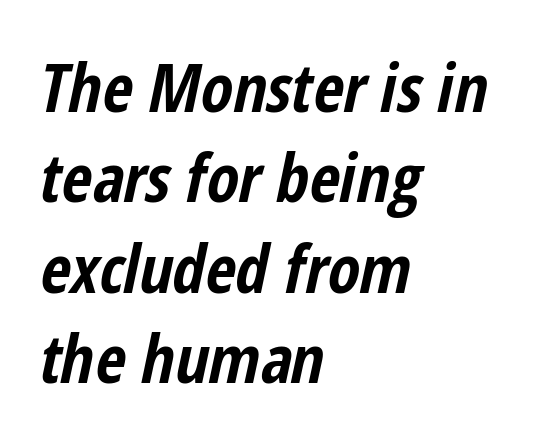
Line spacing here is normal. It's the slanting kind of type. Note the varied advance widths — an 'i' is clearly narrower than an 'm'. Clear beneath every line of the passage. Look at the stroke-to-counter ratio: heavy, a bold.
